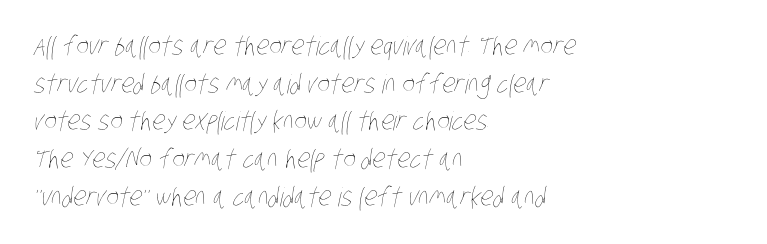
{"bold": "no", "underline": "no", "align": "left", "line_spacing": "normal", "line_spacing_ratio": 1.45, "letter_spacing": "normal", "letter_spacing_em": 0.0, "glyph_px": 26}
